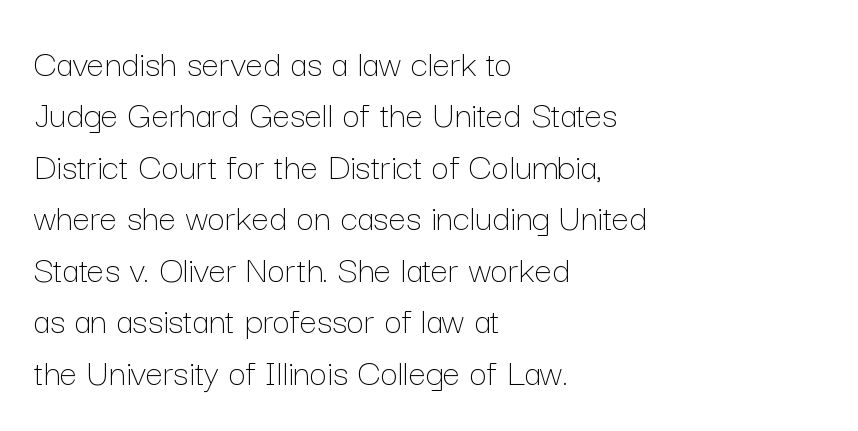
{"italic": "no", "bold": "no", "weight": "thin", "width": "normal", "stroke_contrast": "low", "x_height": "medium", "monospaced": "no", "underline": "no", "align": "left", "line_spacing": "normal", "line_spacing_ratio": 1.32, "letter_spacing": "normal", "letter_spacing_em": 0.0, "glyph_px": 39}
